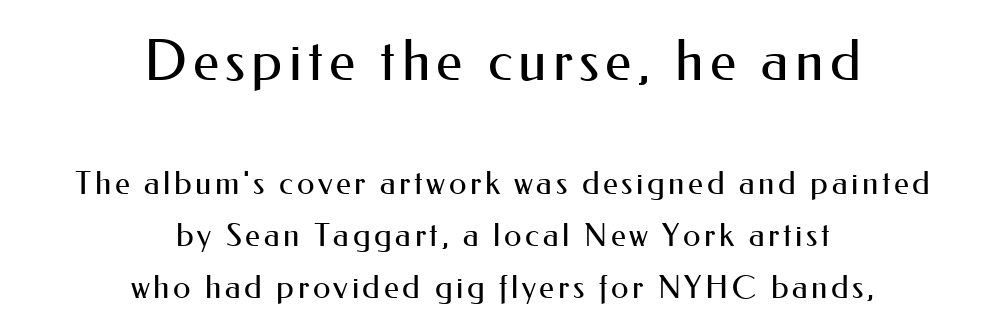
{"serif": "no", "italic": "no", "bold": "no", "weight": "regular", "width": "normal", "stroke_contrast": "medium", "x_height": "small", "monospaced": "no", "underline": "no", "align": "center", "line_spacing": "normal", "line_spacing_ratio": 1.63, "larger_block": "first", "size_ratio": 1.75, "glyph_px": 56}
